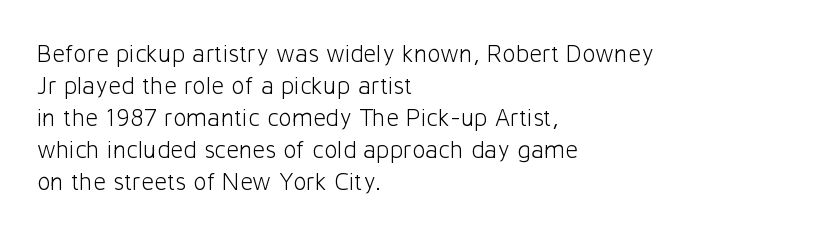
Q: Is the text bold? A: No.
Q: Is the text italic (slanted)? A: No, it is upright.
Q: Is the text underlined? A: No.
Q: How is the paragraph aligned? A: Left-aligned.
Q: Is the spacing between letters normal or unusually wide? A: Normal.
Q: Is the spacing between lines tight, normal or loose? A: Normal.
